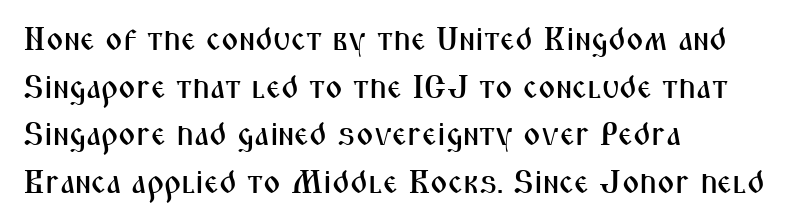
{"serif": "no", "italic": "no", "width": "condensed", "stroke_contrast": "medium", "x_height": "medium", "monospaced": "no", "underline": "no", "align": "left", "line_spacing": "normal", "line_spacing_ratio": 1.44, "letter_spacing": "normal", "letter_spacing_em": 0.0, "glyph_px": 33}
